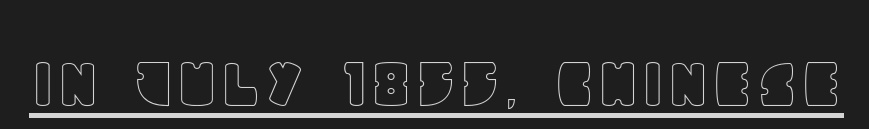
Q: Is the text italic (slanted)? A: No, it is upright.
Q: Is the text underlined? A: Yes.
Q: Is the spacing between letters normal or unusually wide? A: Normal.
Q: Width (condensed, normal, or wide)? A: Normal.
Q: x-height? A: Large.
Q: Monospaced? A: No.
